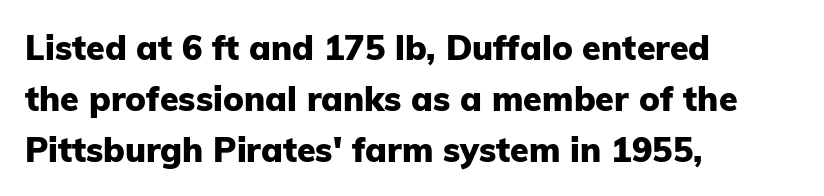
Q: Is the text bold? A: Yes.
Q: Is the text italic (slanted)? A: No, it is upright.
Q: Is the typeface a serif or a sans-serif typeface? A: Sans-serif.
Q: Is the text underlined? A: No.
Q: How is the paragraph aligned? A: Left-aligned.
Q: Is the spacing between letters normal or unusually wide? A: Normal.
Q: Is the spacing between lines tight, normal or loose? A: Normal.
Q: Width (condensed, normal, or wide)? A: Normal.
Q: Stroke contrast? A: Low.
Q: x-height? A: Medium.
Q: Monospaced? A: No.
